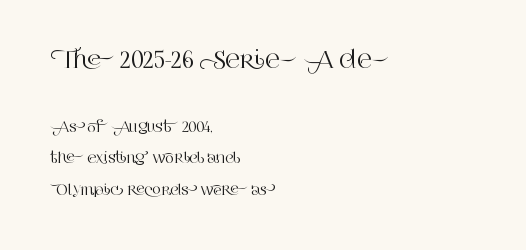
{"italic": "no", "underline": "no", "align": "left", "line_spacing": "loose", "line_spacing_ratio": 2.27, "letter_spacing": "normal", "letter_spacing_em": 0.0, "larger_block": "first", "size_ratio": 1.64, "glyph_px": 23}
